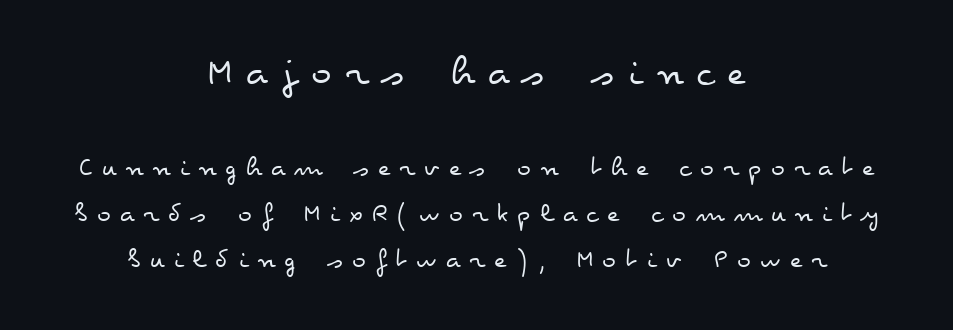
Q: Is the text bold? A: No.
Q: Is the text italic (slanted)? A: No, it is upright.
Q: Is the text underlined? A: No.
Q: How is the paragraph aligned? A: Centered.
Q: Is the spacing between letters normal or unusually wide? A: Unusually wide.
Q: Is the spacing between lines tight, normal or loose? A: Normal.
Q: Which block of text is set in a larger size, the first (top) or the second (bottom)? A: The first (top) one.
Q: Width (condensed, normal, or wide)? A: Wide.
Q: Stroke contrast? A: Low.
Q: x-height? A: Small.
Q: Monospaced? A: No.
